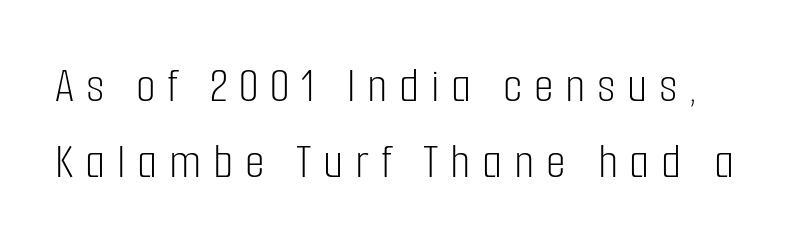
Q: Is the text bold? A: No.
Q: Is the text italic (slanted)? A: No, it is upright.
Q: Is the typeface a serif or a sans-serif typeface? A: Sans-serif.
Q: Is the text underlined? A: No.
Q: Is the spacing between letters normal or unusually wide? A: Unusually wide.
Q: Is the spacing between lines tight, normal or loose? A: Normal.
Q: Width (condensed, normal, or wide)? A: Condensed.
Q: Stroke contrast? A: Low.
Q: x-height? A: Medium.
Q: Monospaced? A: No.
